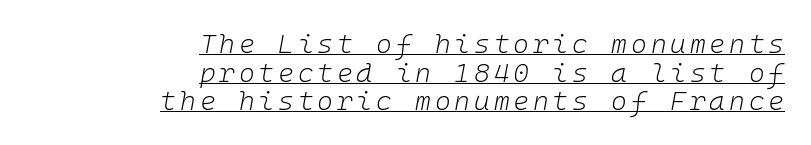
Q: Is the text bold? A: No.
Q: Is the text italic (slanted)? A: Yes, it leans right by about 10 degrees.
Q: Is the text underlined? A: Yes.
Q: How is the paragraph aligned? A: Right-aligned.
Q: Is the spacing between lines tight, normal or loose? A: Tight.
